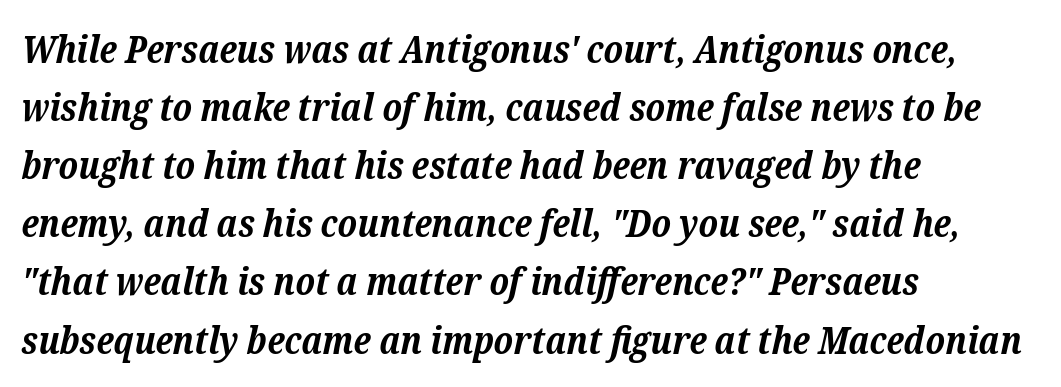
{"serif": "yes", "italic": "yes", "lean": "right", "slant_degrees": 12, "bold": "yes", "weight": "bold", "width": "normal", "stroke_contrast": "low", "x_height": "medium", "monospaced": "no", "underline": "no", "align": "left", "line_spacing": "normal", "line_spacing_ratio": 1.49, "letter_spacing": "normal", "letter_spacing_em": 0.0, "glyph_px": 39}
